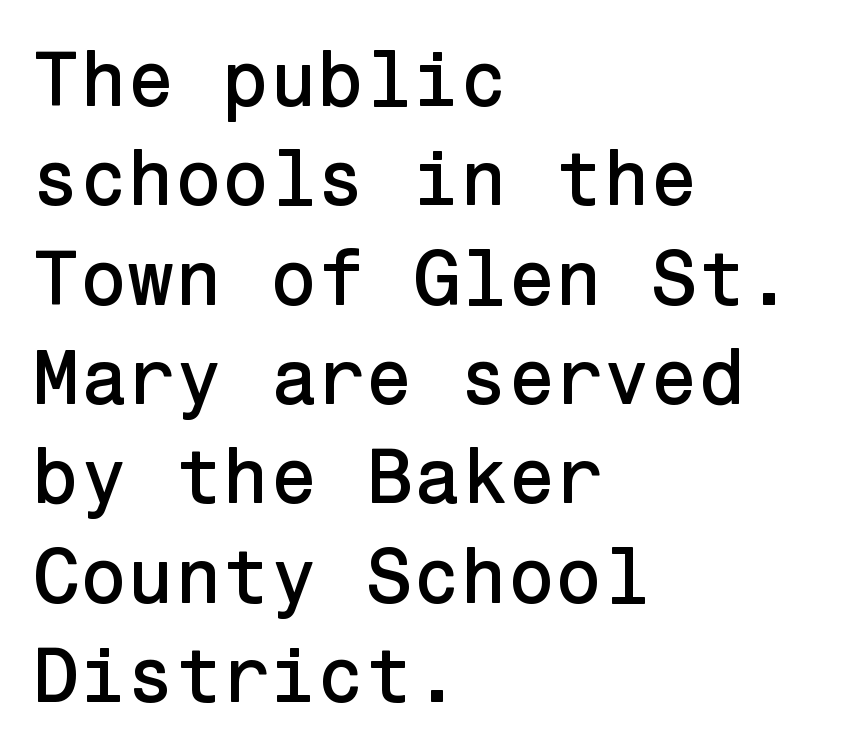
The image shows 77 px sans-serif type, upright; set left-aligned, normal line spacing (1.29x), normal letter spacing, not underlined; low stroke contrast and a medium x-height.
